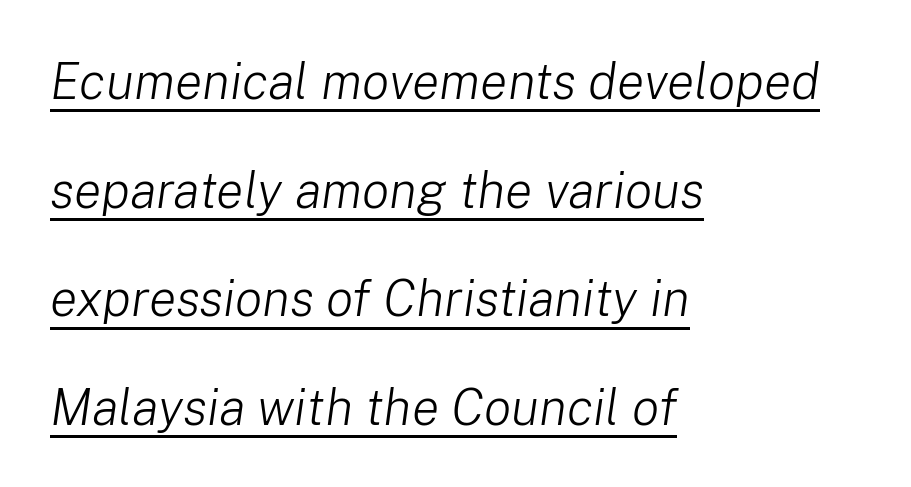
Q: Is the text bold? A: No.
Q: Is the text italic (slanted)? A: Yes, it leans right by about 8 degrees.
Q: Is the text underlined? A: Yes.
Q: How is the paragraph aligned? A: Left-aligned.
Q: Is the spacing between letters normal or unusually wide? A: Normal.
Q: Is the spacing between lines tight, normal or loose? A: Loose.
Q: Width (condensed, normal, or wide)? A: Normal.
Q: Stroke contrast? A: Low.
Q: x-height? A: Medium.
Q: Monospaced? A: No.
